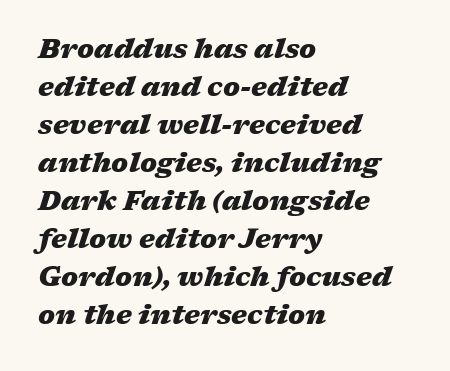
The image shows 27 px bold type, italic (leaning right); set left-aligned, normal line spacing (1.41x), normal letter spacing, not underlined.
